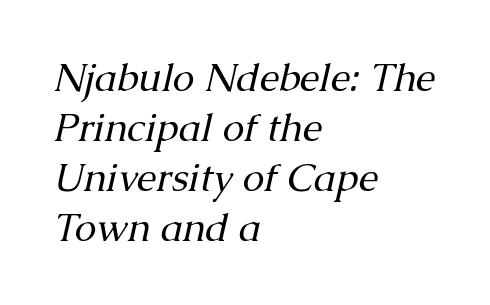
Q: Is the text bold? A: No.
Q: Is the text italic (slanted)? A: Yes, it leans right by about 13 degrees.
Q: Is the typeface a serif or a sans-serif typeface? A: Serif.
Q: Is the text underlined? A: No.
Q: How is the paragraph aligned? A: Left-aligned.
Q: Is the spacing between letters normal or unusually wide? A: Normal.
Q: Is the spacing between lines tight, normal or loose? A: Normal.
Q: Width (condensed, normal, or wide)? A: Normal.
Q: Stroke contrast? A: Medium.
Q: x-height? A: Medium.
Q: Monospaced? A: No.
